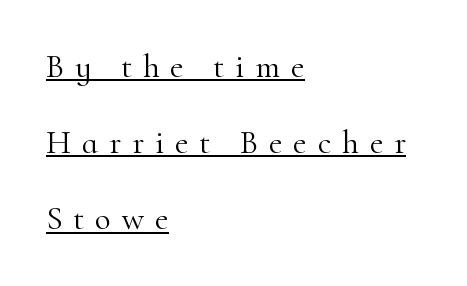
Q: Is the text bold? A: No.
Q: Is the text italic (slanted)? A: No, it is upright.
Q: Is the typeface a serif or a sans-serif typeface? A: Serif.
Q: Is the text underlined? A: Yes.
Q: How is the paragraph aligned? A: Left-aligned.
Q: Is the spacing between letters normal or unusually wide? A: Unusually wide.
Q: Is the spacing between lines tight, normal or loose? A: Loose.
Q: Width (condensed, normal, or wide)? A: Normal.
Q: Stroke contrast? A: High.
Q: x-height? A: Small.
Q: Monospaced? A: No.
